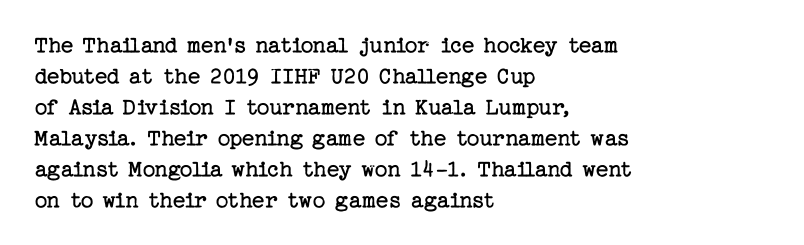
{"italic": "no", "bold": "no", "underline": "no", "align": "left", "line_spacing_ratio": 1.24, "letter_spacing": "normal", "letter_spacing_em": 0.0, "glyph_px": 25}
